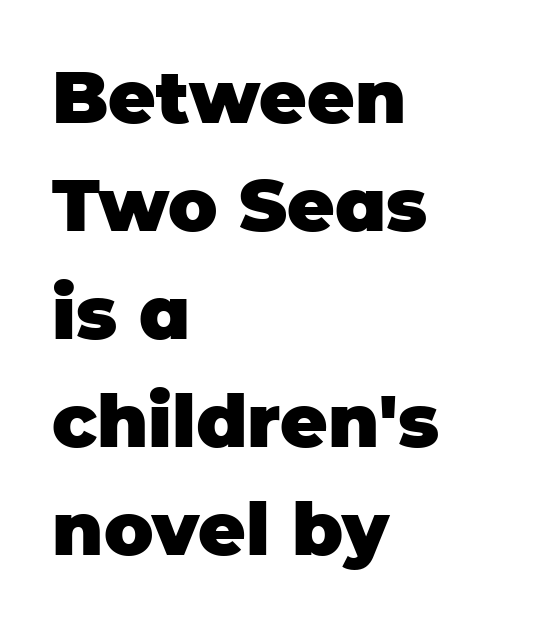
Q: Is the text bold? A: Yes.
Q: Is the text italic (slanted)? A: No, it is upright.
Q: Is the typeface a serif or a sans-serif typeface? A: Sans-serif.
Q: Is the text underlined? A: No.
Q: How is the paragraph aligned? A: Left-aligned.
Q: Is the spacing between letters normal or unusually wide? A: Normal.
Q: Is the spacing between lines tight, normal or loose? A: Normal.
Q: Width (condensed, normal, or wide)? A: Normal.
Q: Stroke contrast? A: Low.
Q: x-height? A: Large.
Q: Monospaced? A: No.
